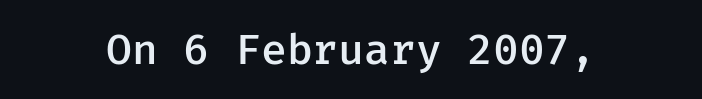
Q: Is the text bold? A: Semi-bold.
Q: Is the text italic (slanted)? A: No, it is upright.
Q: Is the typeface a serif or a sans-serif typeface? A: Sans-serif.
Q: Is the text underlined? A: No.
Q: How is the paragraph aligned? A: Centered.
Q: Is the spacing between letters normal or unusually wide? A: Normal.
Q: Width (condensed, normal, or wide)? A: Normal.
Q: Stroke contrast? A: Low.
Q: x-height? A: Medium.
